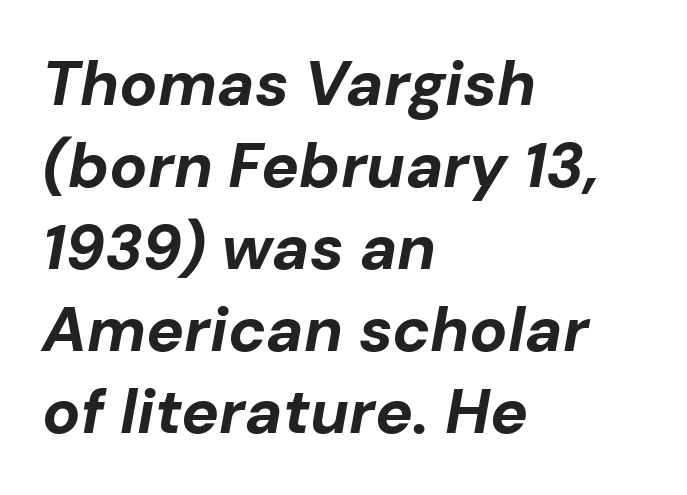
Q: Is the text bold? A: Yes.
Q: Is the text italic (slanted)? A: Yes, it leans right by about 10 degrees.
Q: Is the text underlined? A: No.
Q: How is the paragraph aligned? A: Left-aligned.
Q: Is the spacing between letters normal or unusually wide? A: Normal.
Q: Is the spacing between lines tight, normal or loose? A: Normal.
Q: Width (condensed, normal, or wide)? A: Normal.
Q: Stroke contrast? A: Low.
Q: x-height? A: Medium.
Q: Monospaced? A: No.
